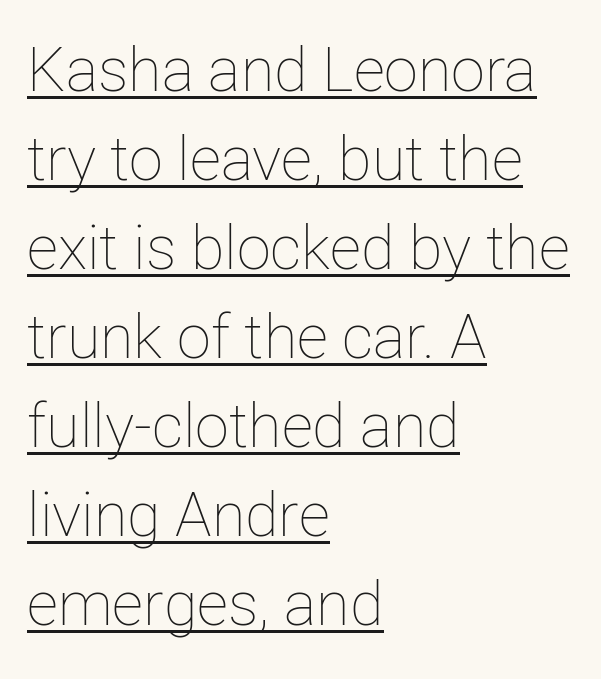
Q: Is the text bold? A: No.
Q: Is the text italic (slanted)? A: No, it is upright.
Q: Is the text underlined? A: Yes.
Q: How is the paragraph aligned? A: Left-aligned.
Q: Is the spacing between letters normal or unusually wide? A: Normal.
Q: Is the spacing between lines tight, normal or loose? A: Normal.
Q: Width (condensed, normal, or wide)? A: Normal.
Q: Stroke contrast? A: Low.
Q: x-height? A: Medium.
Q: Monospaced? A: No.
